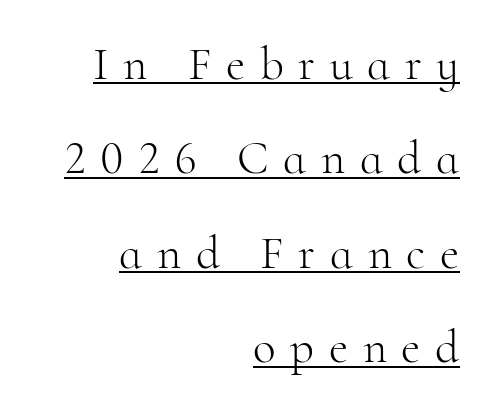
The image shows 47 px light serif type, upright; set right-aligned, loose line spacing (2.01x), unusually wide letter spacing (+0.31 em), underlined; high stroke contrast and a small x-height.
